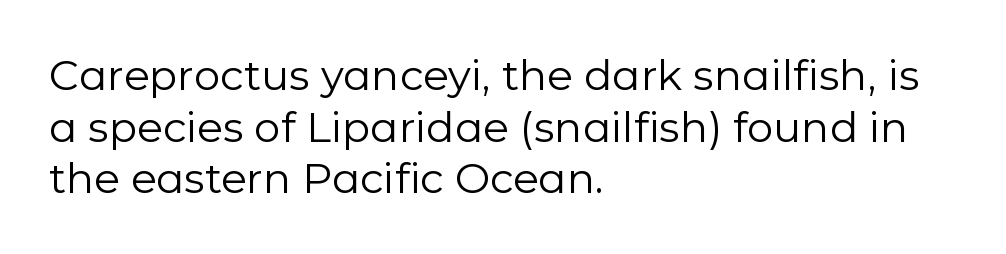
The image shows 42 px regular-weight sans-serif type, upright; set left-aligned, line spacing 1.23x, normal letter spacing, not underlined; low stroke contrast and a medium x-height.
